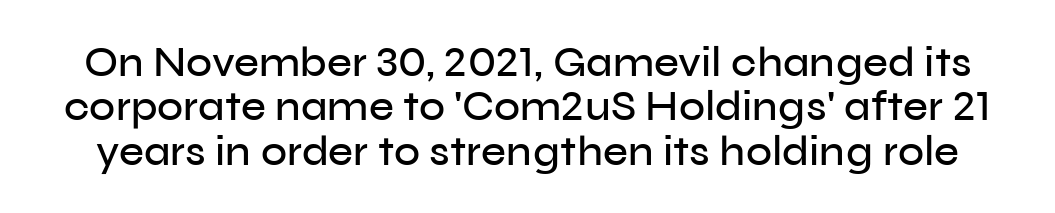
Q: Is the text italic (slanted)? A: No, it is upright.
Q: Is the typeface a serif or a sans-serif typeface? A: Sans-serif.
Q: Is the text underlined? A: No.
Q: Is the spacing between letters normal or unusually wide? A: Normal.
Q: Is the spacing between lines tight, normal or loose? A: Tight.
Q: Width (condensed, normal, or wide)? A: Normal.
Q: Stroke contrast? A: Low.
Q: x-height? A: Medium.
Q: Monospaced? A: No.
